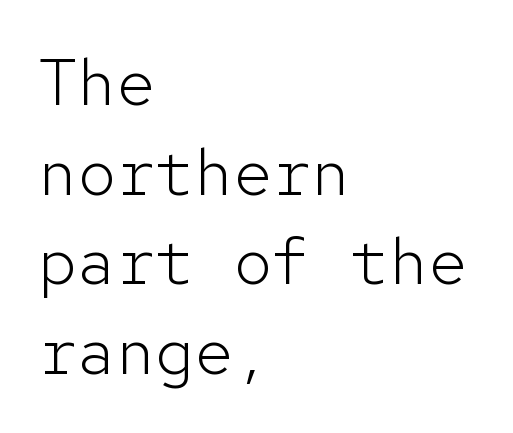
{"serif": "no", "italic": "no", "bold": "no", "weight": "light", "width": "normal", "stroke_contrast": "low", "x_height": "medium", "monospaced": "yes", "underline": "no", "align": "left", "line_spacing": "normal", "line_spacing_ratio": 1.38, "letter_spacing": "normal", "letter_spacing_em": 0.0, "glyph_px": 65}
